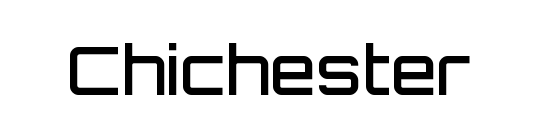
The image shows 67 px semibold sans-serif type, upright; set normal letter spacing, not underlined; low stroke contrast and a large x-height.
